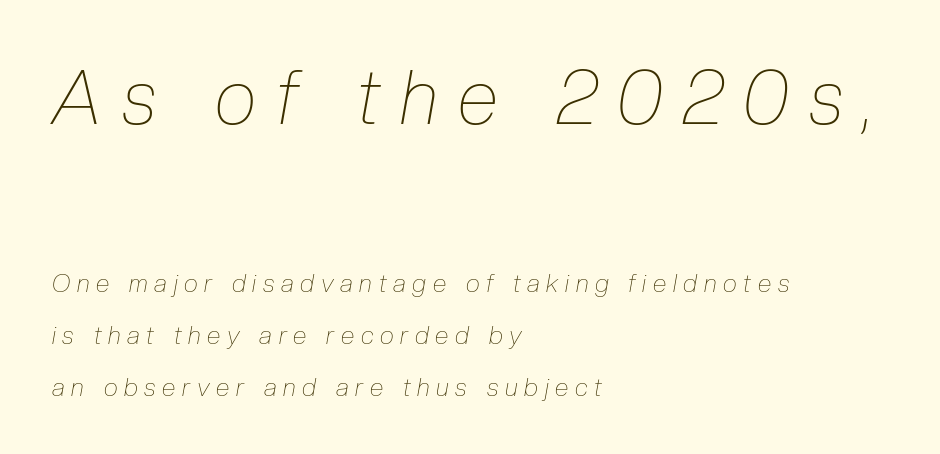
Q: Is the text bold? A: No.
Q: Is the text italic (slanted)? A: Yes, it leans right by about 10 degrees.
Q: Is the text underlined? A: No.
Q: How is the paragraph aligned? A: Left-aligned.
Q: Is the spacing between letters normal or unusually wide? A: Unusually wide.
Q: Is the spacing between lines tight, normal or loose? A: Loose.
Q: Which block of text is set in a larger size, the first (top) or the second (bottom)? A: The first (top) one.
Q: Width (condensed, normal, or wide)? A: Condensed.
Q: Stroke contrast? A: Low.
Q: x-height? A: Medium.
Q: Monospaced? A: No.
